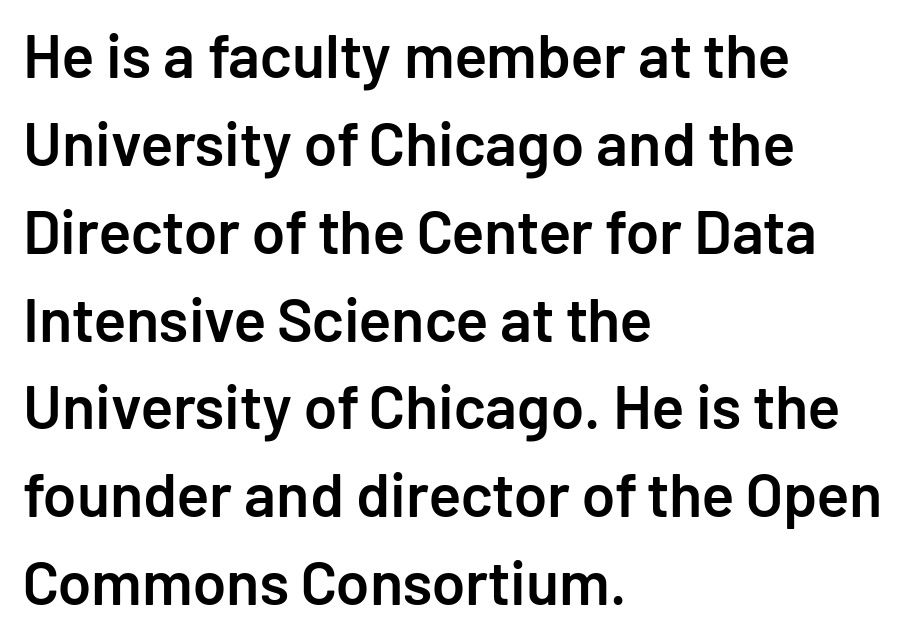
The image shows 61 px semibold sans-serif type, upright; set left-aligned, normal line spacing (1.44x), normal letter spacing, not underlined; low stroke contrast and a medium x-height.
